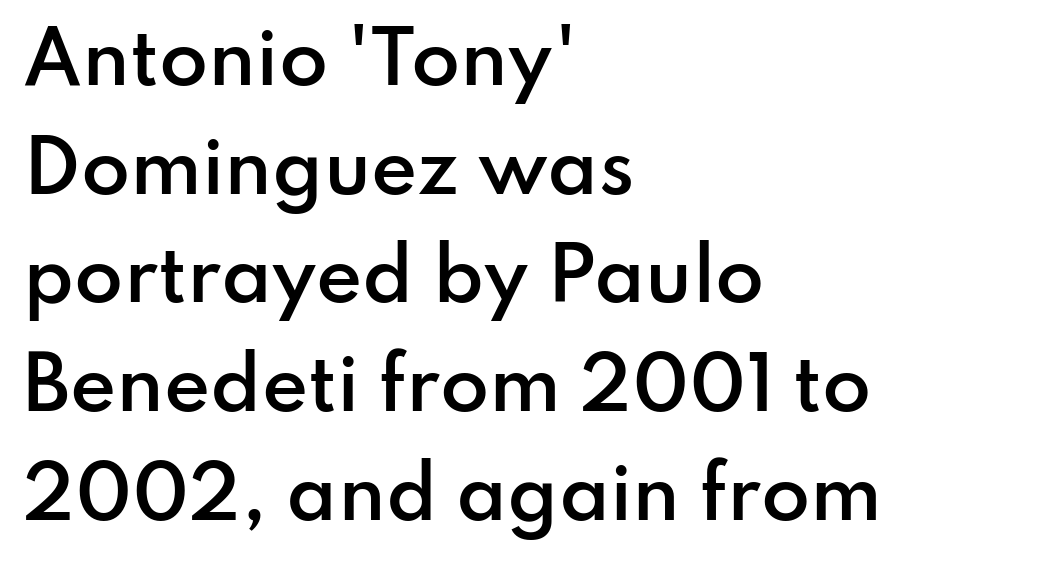
Q: Is the text bold? A: Semi-bold.
Q: Is the text italic (slanted)? A: No, it is upright.
Q: Is the typeface a serif or a sans-serif typeface? A: Sans-serif.
Q: Is the text underlined? A: No.
Q: How is the paragraph aligned? A: Left-aligned.
Q: Is the spacing between letters normal or unusually wide? A: Normal.
Q: Is the spacing between lines tight, normal or loose? A: Normal.
Q: Width (condensed, normal, or wide)? A: Normal.
Q: Stroke contrast? A: Low.
Q: x-height? A: Small.
Q: Monospaced? A: No.
